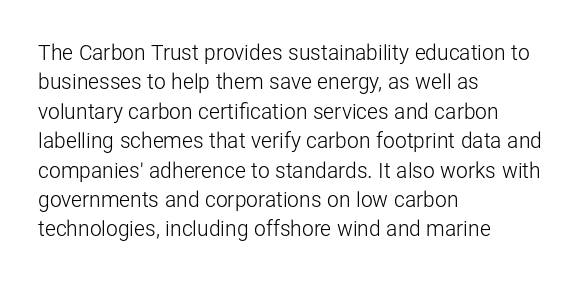
Q: Is the text bold? A: No.
Q: Is the text italic (slanted)? A: No, it is upright.
Q: Is the text underlined? A: No.
Q: How is the paragraph aligned? A: Left-aligned.
Q: Is the spacing between letters normal or unusually wide? A: Normal.
Q: Is the spacing between lines tight, normal or loose? A: Normal.
